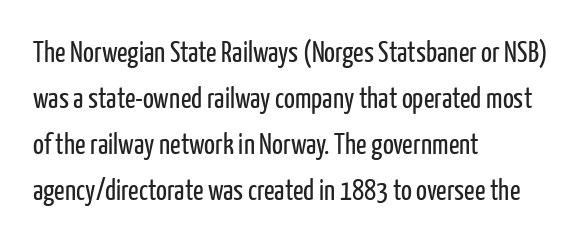
Q: Is the text bold? A: No.
Q: Is the text italic (slanted)? A: No, it is upright.
Q: Is the typeface a serif or a sans-serif typeface? A: Sans-serif.
Q: Is the text underlined? A: No.
Q: How is the paragraph aligned? A: Left-aligned.
Q: Is the spacing between letters normal or unusually wide? A: Normal.
Q: Is the spacing between lines tight, normal or loose? A: Normal.
Q: Width (condensed, normal, or wide)? A: Condensed.
Q: Stroke contrast? A: Low.
Q: x-height? A: Medium.
Q: Monospaced? A: No.
